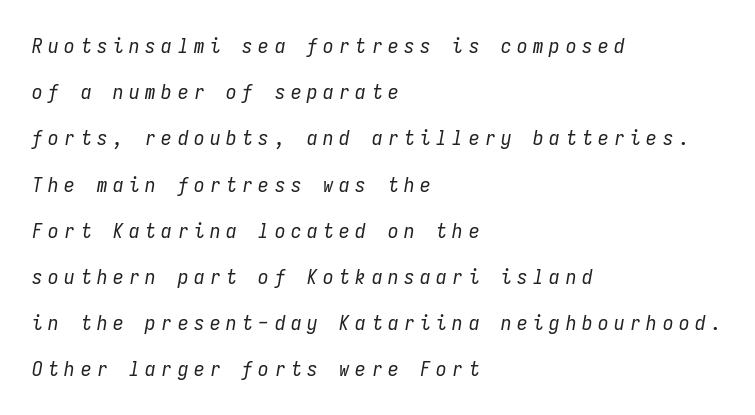
{"italic": "yes", "lean": "right", "slant_degrees": 9, "bold": "no", "underline": "no", "align": "left", "line_spacing": "loose", "line_spacing_ratio": 2.2, "letter_spacing": "wide", "letter_spacing_em": 0.27, "glyph_px": 21}
